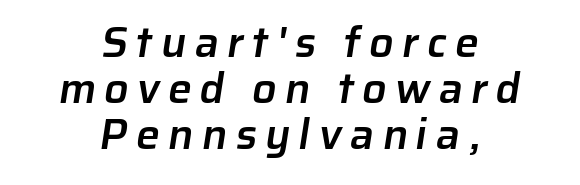
These lines are composed in type without serifs. Glance below the letters and you will spot only blank space. A typesetter would call this proportional, since set widths differ per character. If you measured baseline to baseline, you'd find a short distance. The paragraph has two soft edges and a firm central axis. Caption: semibold face, moderately heavy strokes.
